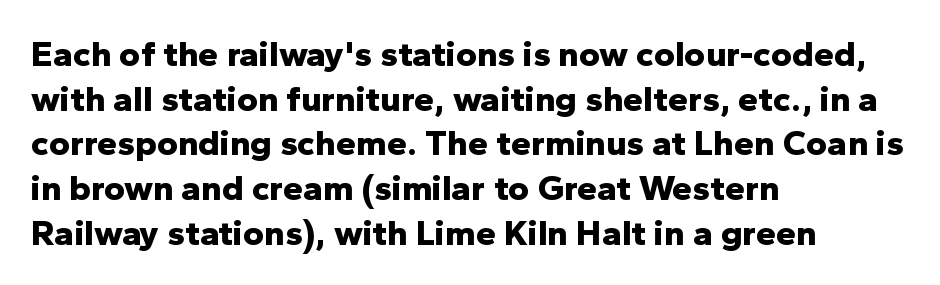
This sample uses plain, unmodified letter spacing. Horizontal alignment here is leftward, the default for most running prose. Varying glyph widths throughout — classic text-font behaviour. The gap between lines stays unmarked. Tall strokes in this sample are plumb rather than angled.
